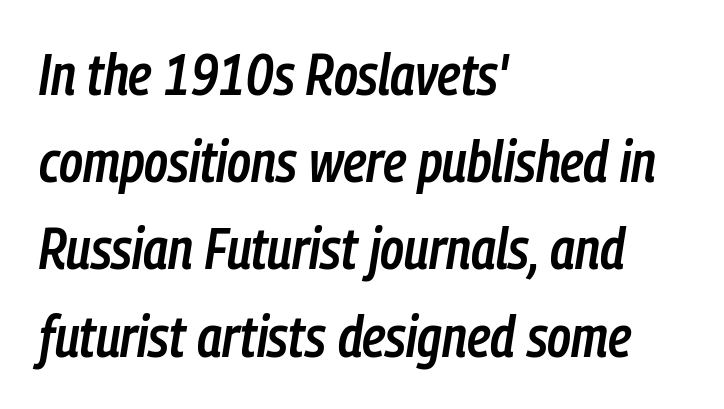
Characters are canted at an angle relative to the baseline's perpendicular. Each glyph is drawn with semibold strokes, heavier than normal yet not fully bold. Proportional: the letters do not fall into vertical columns. This rendering leaves character spacing at its baseline value. Line spacing here is normal.
